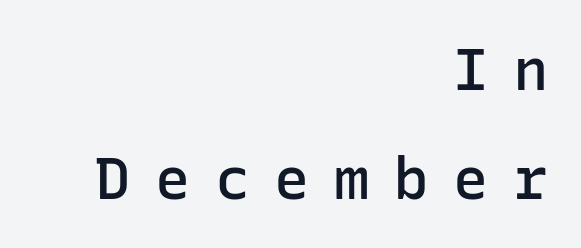
A somewhat darkened texture: the type is semibold rather than bold. A typesetter would call this monospace, since all characters share one set width. Italic: no, the glyphs are upright roman. Horizontally, the lines are justified to the trailing edge only. Type without underlining.
